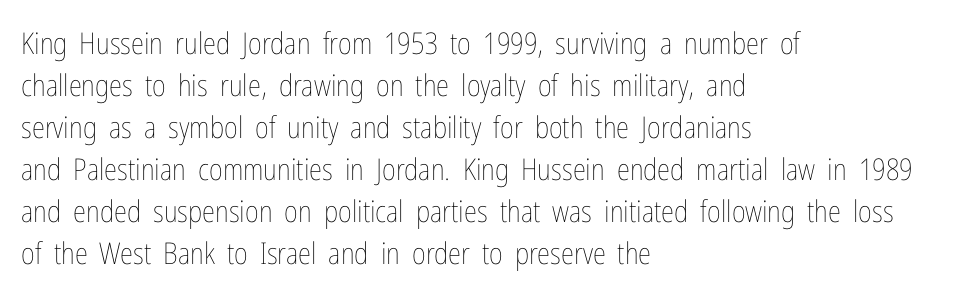
The weight tops out at a normal text grade. Proportional: the letters do not fall into vertical columns. The specimen reads as upright at a glance. Clear beneath every line of the passage. Compared with typical body copy, the letter spacing here is the same. Vertically, the passage feels balanced, rows spaced as you'd expect.
